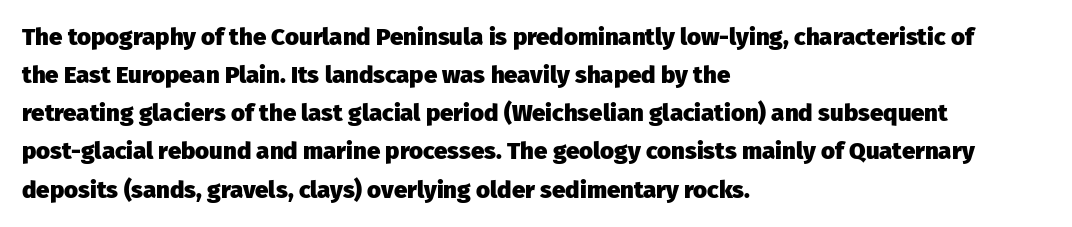
Any mark beneath the type? The region is blank. The letters stand upright; this is a roman face. The type is set solid horizontally, with unmodified tracking. Which margin do the lines hug? The left one — the right edge is uneven. The rendering uses a bold face; every stroke is thick and dark.
